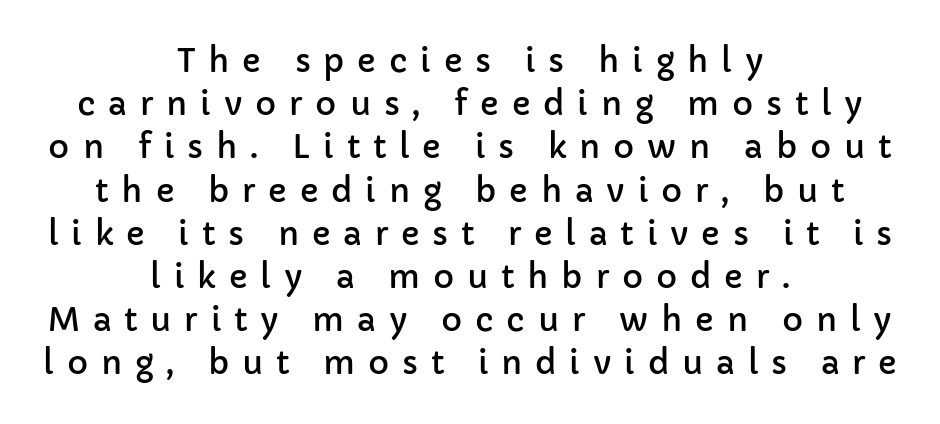
{"serif": "no", "italic": "no", "width": "normal", "stroke_contrast": "low", "x_height": "medium", "monospaced": "no", "underline": "no", "align": "center", "line_spacing": "normal", "line_spacing_ratio": 1.35, "letter_spacing": "wide", "letter_spacing_em": 0.4, "glyph_px": 32}
